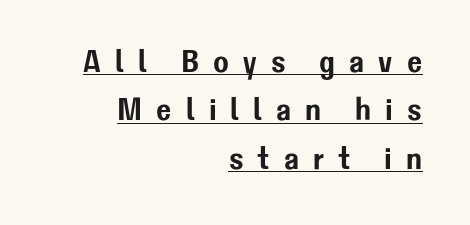
{"serif": "no", "italic": "no", "width": "normal", "stroke_contrast": "low", "x_height": "medium", "monospaced": "no", "underline": "yes", "align": "right", "line_spacing": "normal", "line_spacing_ratio": 1.51, "letter_spacing": "wide", "letter_spacing_em": 0.44, "glyph_px": 32}
